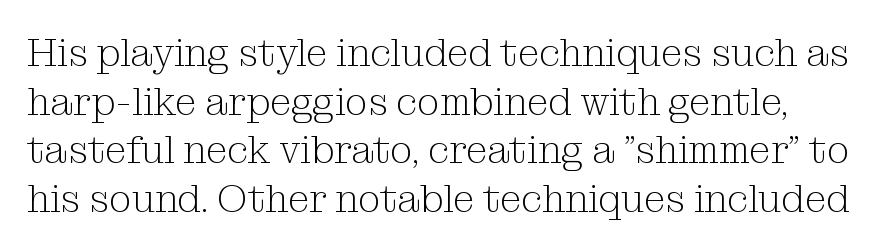
The image shows 39 px light serif type, upright; set normal line spacing (1.25x), normal letter spacing, not underlined; medium stroke contrast and a medium x-height.
